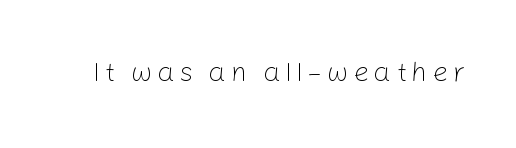
The image shows 28 px light sans-serif type, upright; set not underlined; low stroke contrast and a medium x-height.
